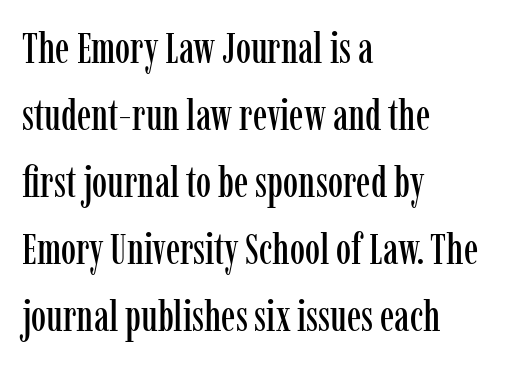
{"serif": "yes", "italic": "no", "width": "condensed", "stroke_contrast": "low", "x_height": "medium", "monospaced": "no", "underline": "no", "align": "left", "line_spacing": "normal", "line_spacing_ratio": 1.56, "letter_spacing": "normal", "letter_spacing_em": 0.0, "glyph_px": 43}
